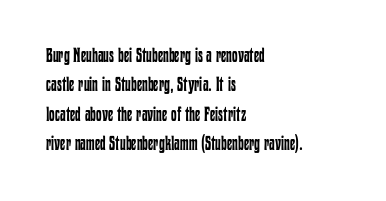
{"italic": "no", "bold": "no", "underline": "no", "align": "left", "line_spacing": "normal", "line_spacing_ratio": 1.47, "letter_spacing": "normal", "letter_spacing_em": 0.0, "glyph_px": 20}
